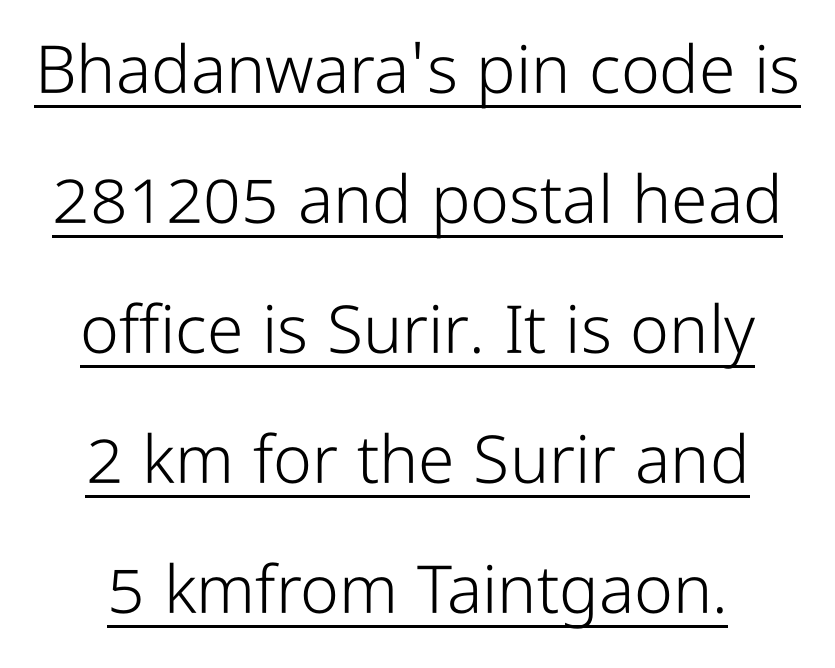
This sample carries an underscore along the baseline area. Here the designer chose a conventional face with non-uniform glyph widths. No letter is thick-stroked: the sample isn't bold. Every stem runs plumb, perpendicular to the baseline.
